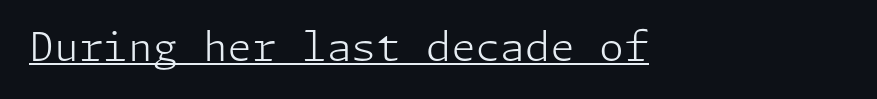
The letterforms sit shoulder to shoulder at normal distance. The text was rendered using a sans face with plain stroke endings. Ascenders rise straight up at ninety degrees. Stems here are at most as thick as an everyday book face. This rendering features underlined lettering.
